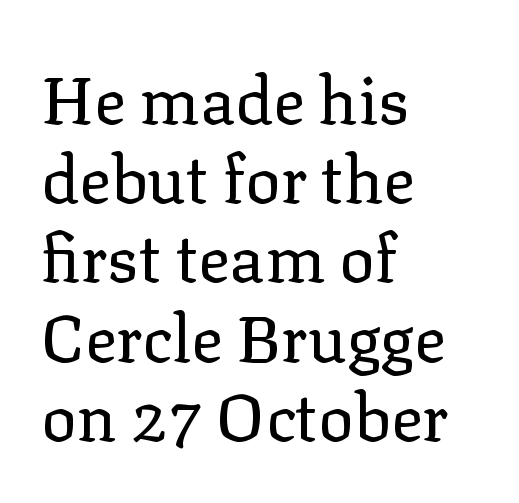
{"serif": "yes", "italic": "no", "bold": "no", "weight": "regular", "width": "normal", "stroke_contrast": "low", "x_height": "medium", "monospaced": "no", "underline": "no", "align": "left", "line_spacing_ratio": 1.2, "letter_spacing": "normal", "letter_spacing_em": 0.0, "glyph_px": 66}
